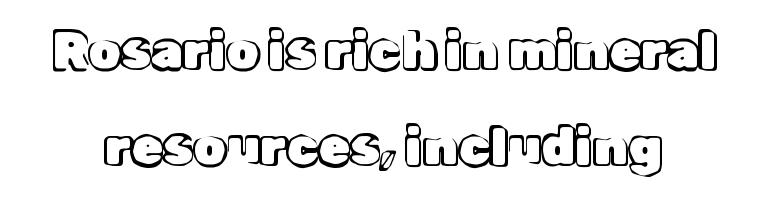
Q: Is the text italic (slanted)? A: No, it is upright.
Q: Is the text underlined? A: No.
Q: Is the spacing between letters normal or unusually wide? A: Normal.
Q: Width (condensed, normal, or wide)? A: Normal.
Q: x-height? A: Medium.
Q: Monospaced? A: No.
